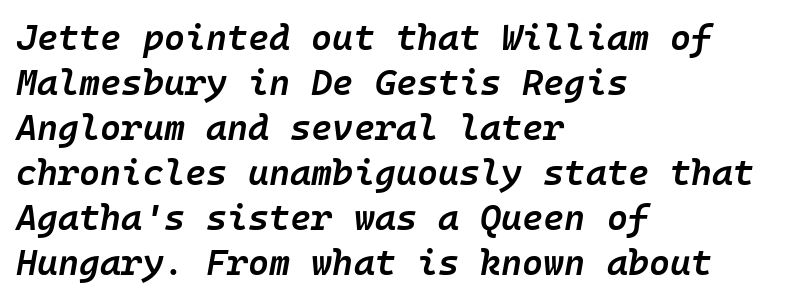
{"italic": "yes", "lean": "right", "slant_degrees": 10, "bold": "semi", "weight": "semibold", "width": "normal", "stroke_contrast": "low", "x_height": "medium", "underline": "no", "align": "left", "line_spacing": "normal", "line_spacing_ratio": 1.25, "letter_spacing": "normal", "letter_spacing_em": 0.0, "glyph_px": 36}
